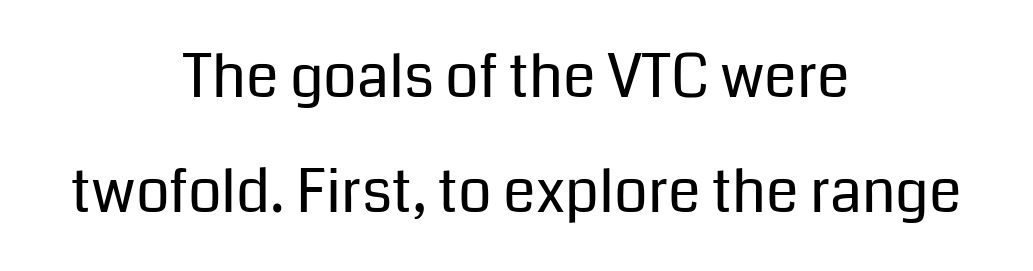
The image shows 59 px regular-weight sans-serif type, upright; set centered, loose line spacing (1.95x), normal letter spacing, not underlined; low stroke contrast and a medium x-height.
